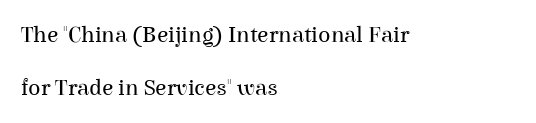
The image shows 23 px text type, upright; set left-aligned, loose line spacing (2.29x), normal letter spacing, not underlined.
